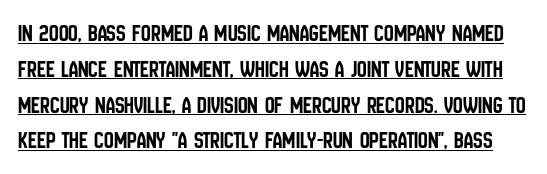
Tall strokes in this sample are plumb rather than angled. Somebody hit Ctrl+U on this one — the words are underlined. Here the glyphs are tracked normally, forming tight word shapes. Summary of vertical rhythm: regular, with standard interline spacing.
